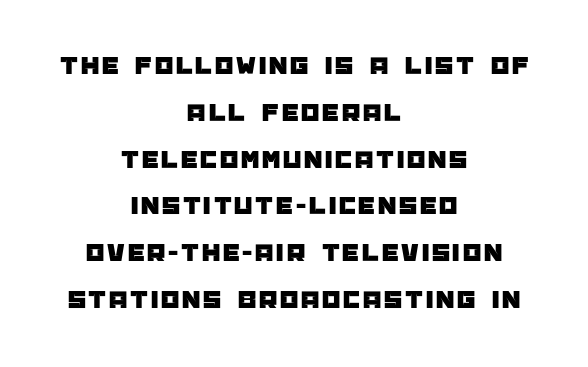
A student would call this center alignment; a typographer would say set centered. The space directly below the letters is spotless. A typesetter would mark this as roman, not italic.
